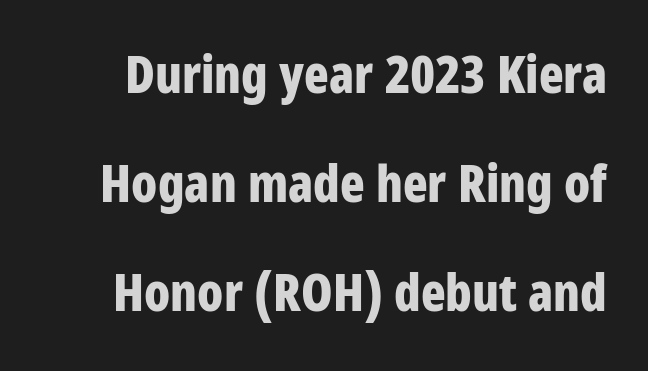
Q: Is the text bold? A: Yes.
Q: Is the text italic (slanted)? A: No, it is upright.
Q: Is the typeface a serif or a sans-serif typeface? A: Sans-serif.
Q: Is the text underlined? A: No.
Q: Is the spacing between letters normal or unusually wide? A: Normal.
Q: Is the spacing between lines tight, normal or loose? A: Loose.
Q: Width (condensed, normal, or wide)? A: Condensed.
Q: Stroke contrast? A: Low.
Q: x-height? A: Large.
Q: Monospaced? A: No.
